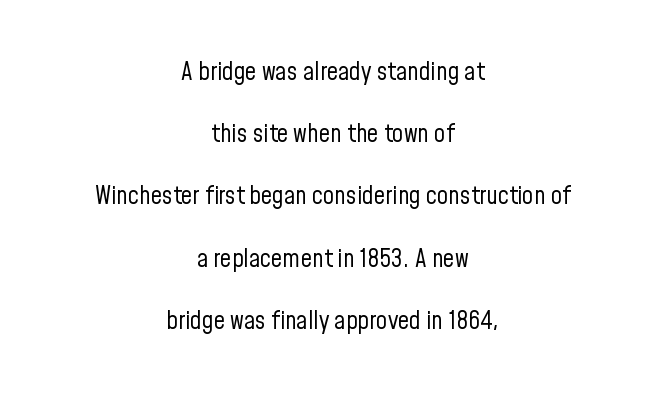
Q: Is the text bold? A: No.
Q: Is the text italic (slanted)? A: No, it is upright.
Q: Is the text underlined? A: No.
Q: How is the paragraph aligned? A: Centered.
Q: Is the spacing between letters normal or unusually wide? A: Normal.
Q: Is the spacing between lines tight, normal or loose? A: Loose.
